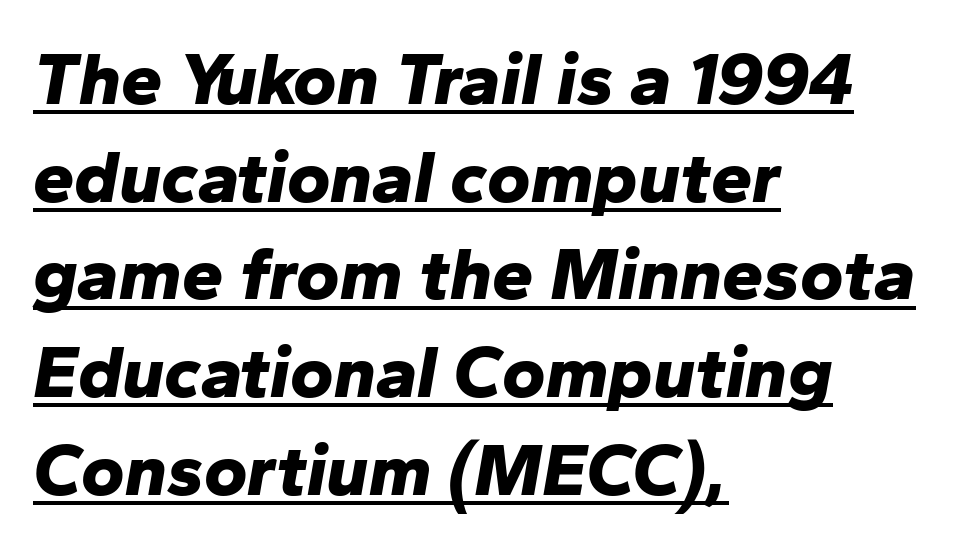
Q: Is the text bold? A: Yes.
Q: Is the text italic (slanted)? A: Yes, it leans right by about 10 degrees.
Q: Is the text underlined? A: Yes.
Q: How is the paragraph aligned? A: Left-aligned.
Q: Is the spacing between letters normal or unusually wide? A: Normal.
Q: Is the spacing between lines tight, normal or loose? A: Normal.
Q: Width (condensed, normal, or wide)? A: Normal.
Q: Stroke contrast? A: Low.
Q: x-height? A: Medium.
Q: Monospaced? A: No.
